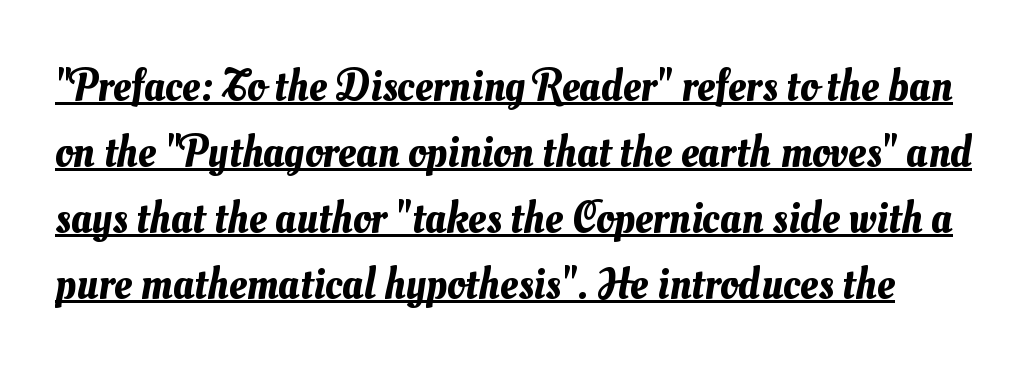
The image shows 44 px text type; set normal line spacing (1.5x), normal letter spacing, underlined; medium stroke contrast and a small x-height.
